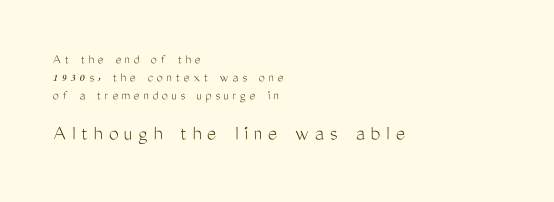
Q: Is the text bold? A: No.
Q: Is the text italic (slanted)? A: No, it is upright.
Q: Is the text underlined? A: No.
Q: How is the paragraph aligned? A: Left-aligned.
Q: Is the spacing between letters normal or unusually wide? A: Unusually wide.
Q: Is the spacing between lines tight, normal or loose? A: Normal.
Q: Which block of text is set in a larger size, the first (top) or the second (bottom)? A: The second (bottom) one.
